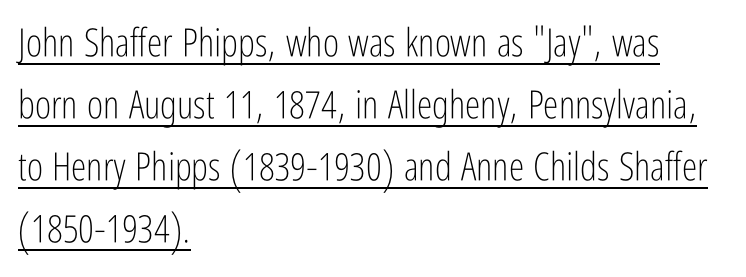
The image shows 39 px light, condensed sans-serif type, upright; set left-aligned, normal line spacing (1.59x), normal letter spacing, underlined; low stroke contrast and a medium x-height.
